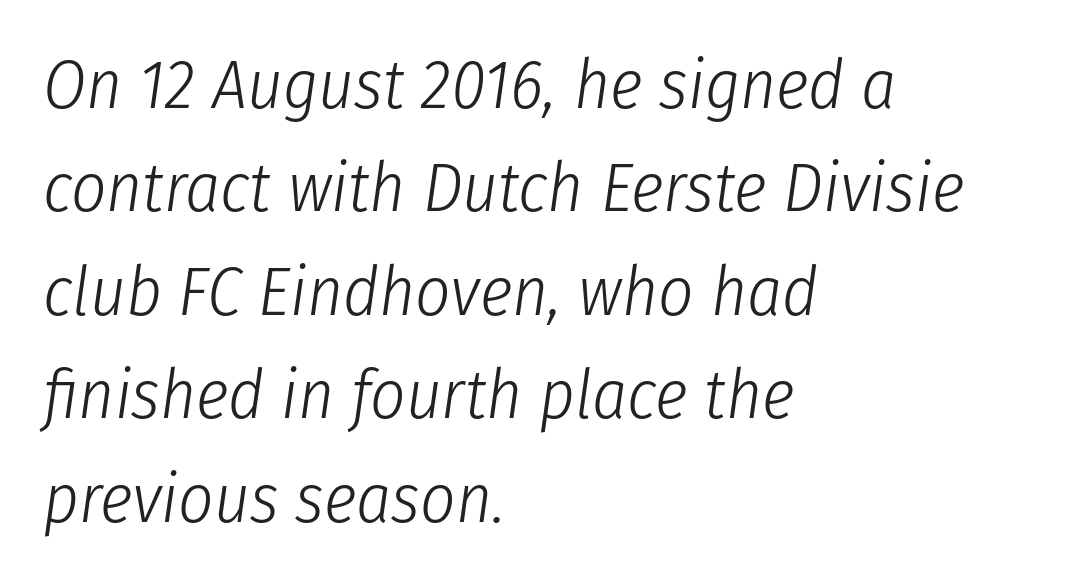
{"italic": "yes", "lean": "right", "slant_degrees": 8, "bold": "no", "weight": "light", "width": "condensed", "stroke_contrast": "low", "x_height": "medium", "monospaced": "no", "underline": "no", "align": "left", "line_spacing": "normal", "line_spacing_ratio": 1.5, "letter_spacing": "normal", "letter_spacing_em": 0.0, "glyph_px": 69}
